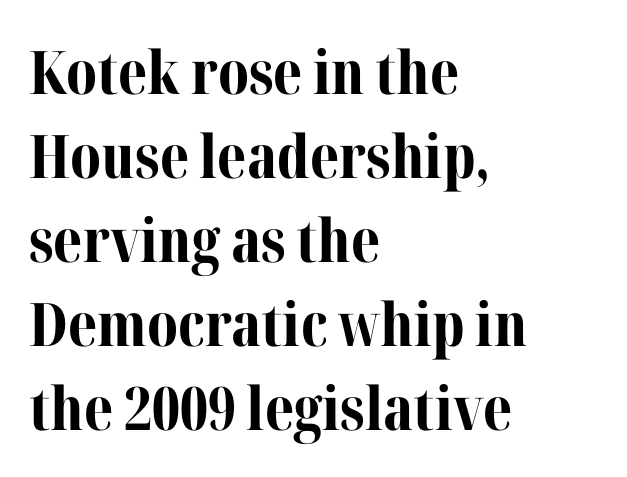
{"serif": "yes", "italic": "no", "bold": "yes", "weight": "bold", "width": "normal", "stroke_contrast": "medium", "x_height": "medium", "monospaced": "no", "underline": "no", "align": "left", "line_spacing": "normal", "line_spacing_ratio": 1.4, "letter_spacing": "normal", "letter_spacing_em": 0.0, "glyph_px": 60}
